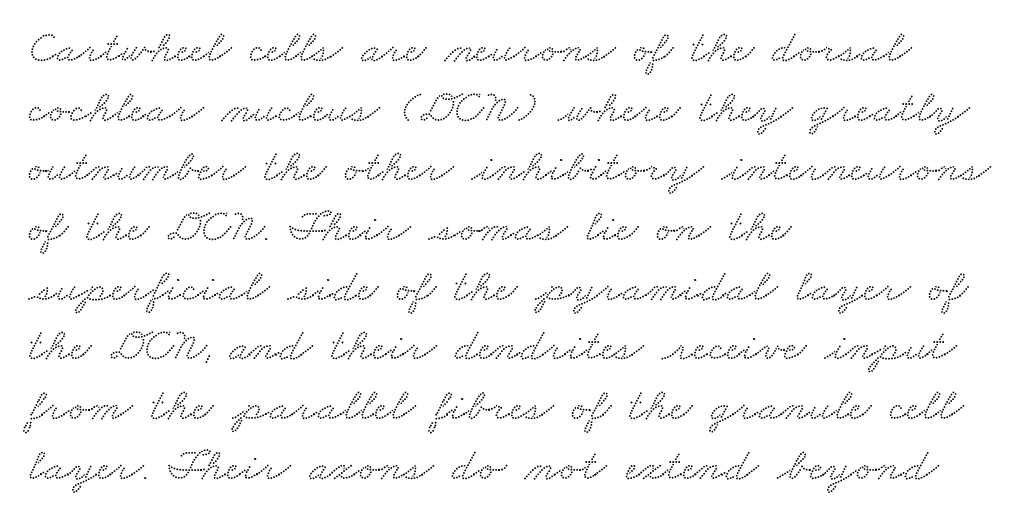
Q: Is the typeface a serif or a sans-serif typeface? A: Serif.
Q: Is the text underlined? A: No.
Q: How is the paragraph aligned? A: Left-aligned.
Q: Is the spacing between letters normal or unusually wide? A: Normal.
Q: Is the spacing between lines tight, normal or loose? A: Normal.
Q: Width (condensed, normal, or wide)? A: Wide.
Q: Stroke contrast? A: Low.
Q: x-height? A: Small.
Q: Monospaced? A: No.
